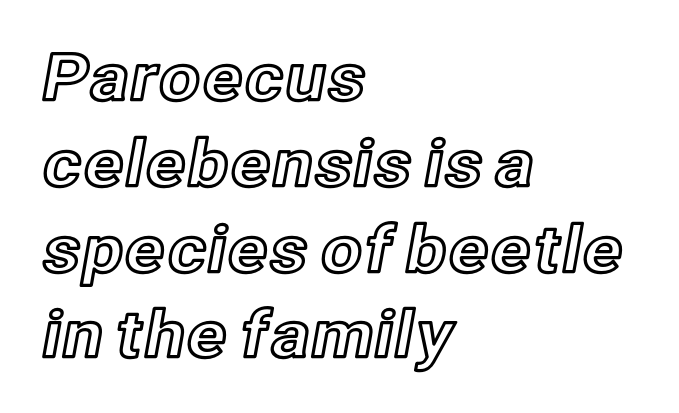
This sample is left-justified, so line endings fall wherever the words run out. A typesetter would call this leading conventional body-copy spacing. Between one letter and the next there's only the usual sliver of space.
